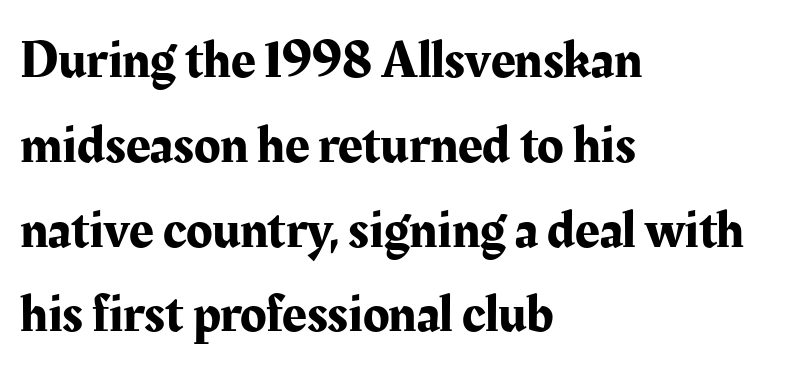
{"serif": "yes", "italic": "no", "width": "normal", "stroke_contrast": "medium", "x_height": "medium", "monospaced": "no", "underline": "no", "align": "left", "line_spacing": "normal", "line_spacing_ratio": 1.57, "letter_spacing": "normal", "letter_spacing_em": 0.0, "glyph_px": 54}
